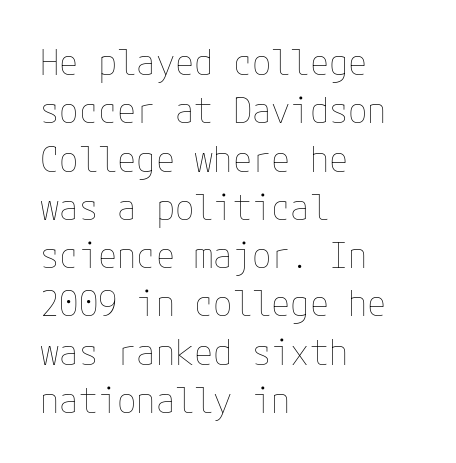
{"italic": "no", "bold": "no", "weight": "thin", "width": "normal", "stroke_contrast": "low", "x_height": "medium", "underline": "no", "align": "left", "line_spacing": "normal", "line_spacing_ratio": 1.38, "letter_spacing": "normal", "letter_spacing_em": 0.0, "glyph_px": 35}
